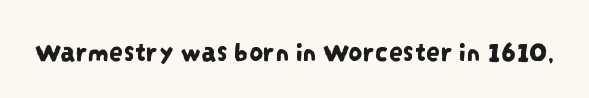
Q: Is the typeface a serif or a sans-serif typeface? A: Sans-serif.
Q: Is the text underlined? A: No.
Q: Is the spacing between letters normal or unusually wide? A: Normal.
Q: Width (condensed, normal, or wide)? A: Condensed.
Q: Stroke contrast? A: Low.
Q: x-height? A: Large.
Q: Monospaced? A: No.
